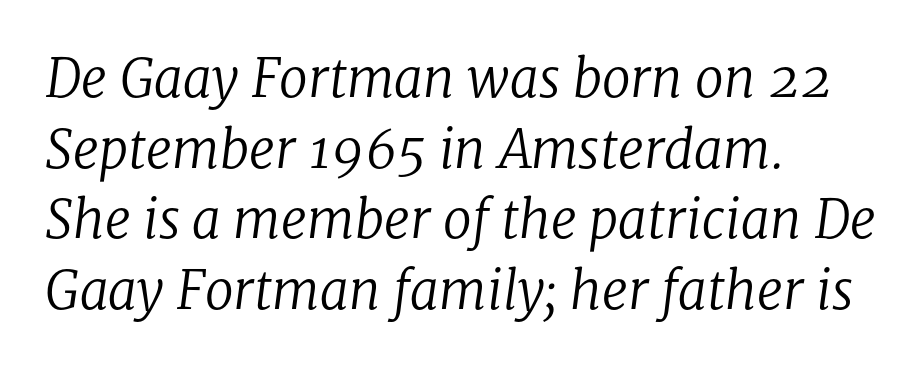
Rendered with sloped, italic letterforms. The rows are spaced the way most documents space them. The passage shown is typed in a proportional face where columns would drift. On a weight scale, this lands at 450 or below. Type style note: has serifs.
